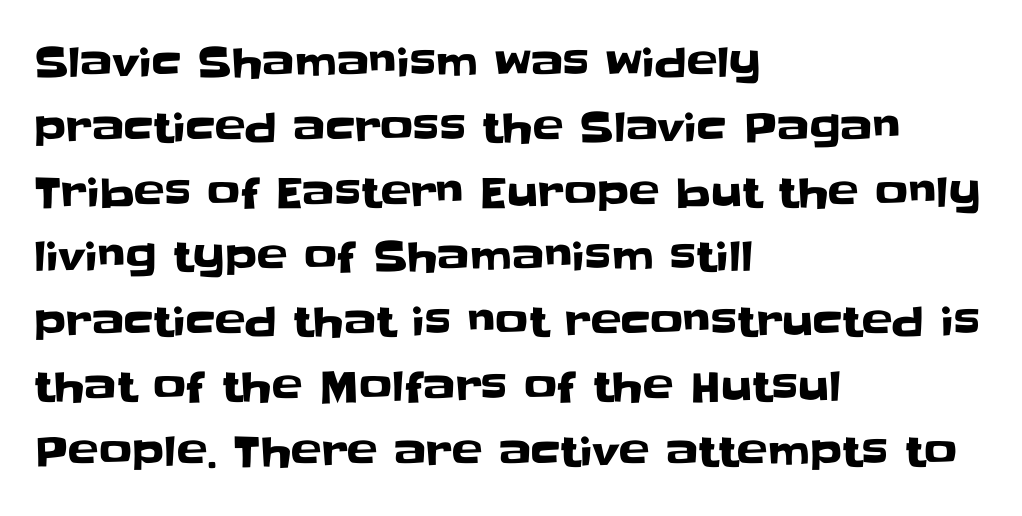
{"serif": "no", "italic": "no", "width": "normal", "stroke_contrast": "low", "x_height": "large", "monospaced": "no", "underline": "no", "align": "left", "line_spacing": "normal", "line_spacing_ratio": 1.58, "letter_spacing": "normal", "letter_spacing_em": 0.0, "glyph_px": 41}
